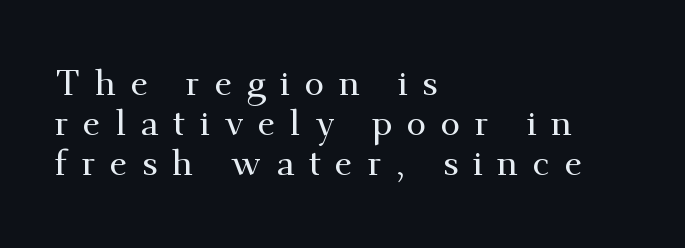
{"serif": "yes", "italic": "no", "width": "normal", "stroke_contrast": "medium", "x_height": "small", "monospaced": "no", "underline": "no", "align": "left", "line_spacing": "tight", "line_spacing_ratio": 1.11, "letter_spacing": "wide", "letter_spacing_em": 0.4, "glyph_px": 36}
